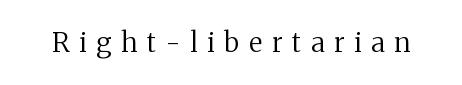
The image shows 27 px text type, upright; set unusually wide letter spacing (+0.36 em), not underlined.
